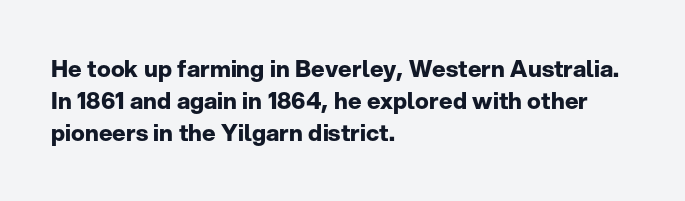
{"italic": "no", "bold": "yes", "underline": "no", "align": "left", "line_spacing": "normal", "line_spacing_ratio": 1.4, "letter_spacing": "normal", "letter_spacing_em": 0.0, "glyph_px": 23}
